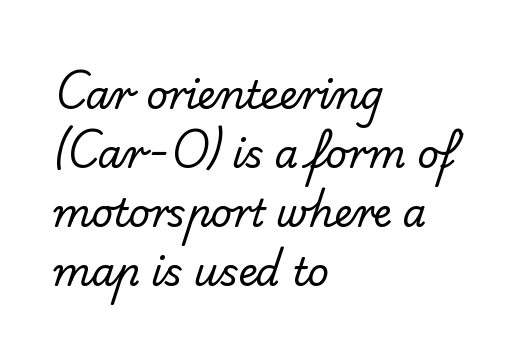
The image shows 38 px regular-weight sans-serif type; set left-aligned, normal line spacing (1.55x), normal letter spacing, not underlined; low stroke contrast and a small x-height.
